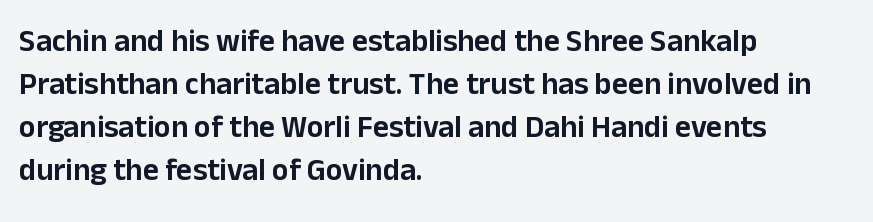
{"serif": "no", "italic": "no", "width": "normal", "stroke_contrast": "low", "x_height": "medium", "monospaced": "no", "underline": "no", "align": "left", "line_spacing": "normal", "line_spacing_ratio": 1.39, "letter_spacing": "normal", "letter_spacing_em": 0.0, "glyph_px": 31}
